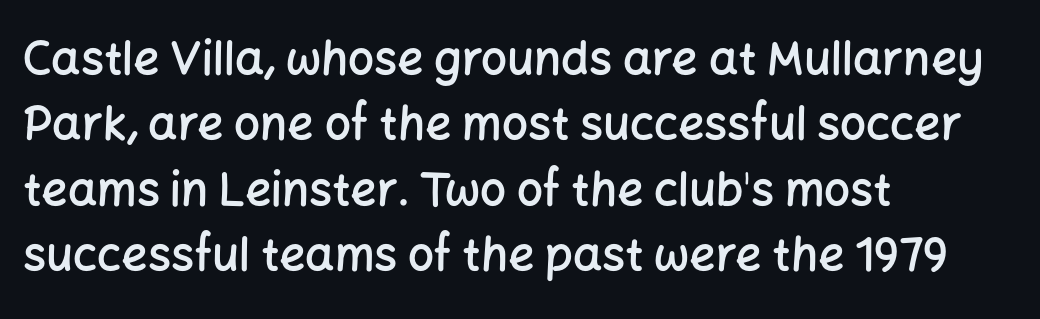
{"serif": "no", "italic": "no", "bold": "semi", "weight": "semibold", "width": "normal", "stroke_contrast": "low", "x_height": "medium", "monospaced": "no", "underline": "no", "align": "left", "line_spacing": "normal", "line_spacing_ratio": 1.42, "letter_spacing": "normal", "letter_spacing_em": 0.0, "glyph_px": 46}
